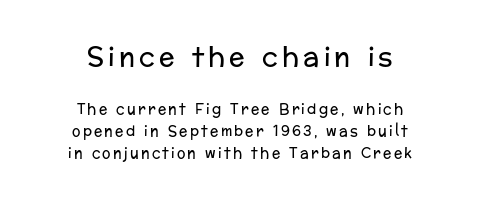
The image shows 26 px text type, upright; set centered, normal line spacing (1.58x), not underlined; the first (top) block is 1.86x larger.
